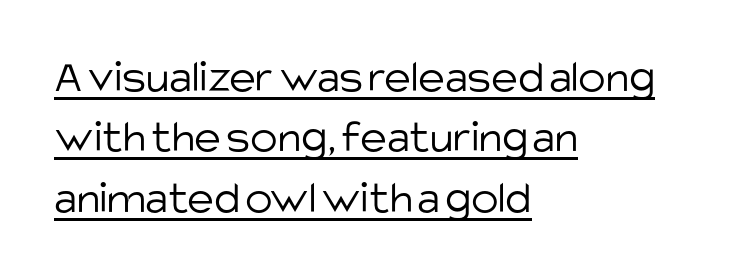
{"serif": "no", "italic": "no", "bold": "no", "weight": "light", "width": "normal", "stroke_contrast": "low", "x_height": "large", "monospaced": "no", "underline": "yes", "align": "left", "line_spacing": "normal", "line_spacing_ratio": 1.31, "letter_spacing": "normal", "letter_spacing_em": 0.0, "glyph_px": 46}
